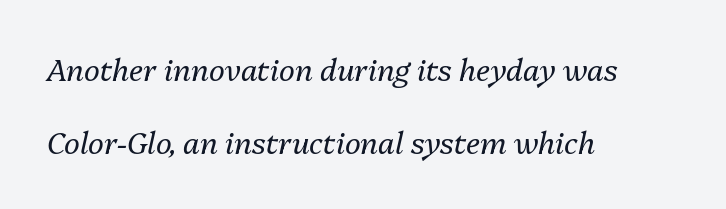
Q: Is the text bold? A: No.
Q: Is the text italic (slanted)? A: Yes, it leans right by about 13 degrees.
Q: Is the text underlined? A: No.
Q: How is the paragraph aligned? A: Left-aligned.
Q: Is the spacing between letters normal or unusually wide? A: Normal.
Q: Is the spacing between lines tight, normal or loose? A: Loose.
Q: Width (condensed, normal, or wide)? A: Normal.
Q: Stroke contrast? A: Medium.
Q: x-height? A: Medium.
Q: Monospaced? A: No.
